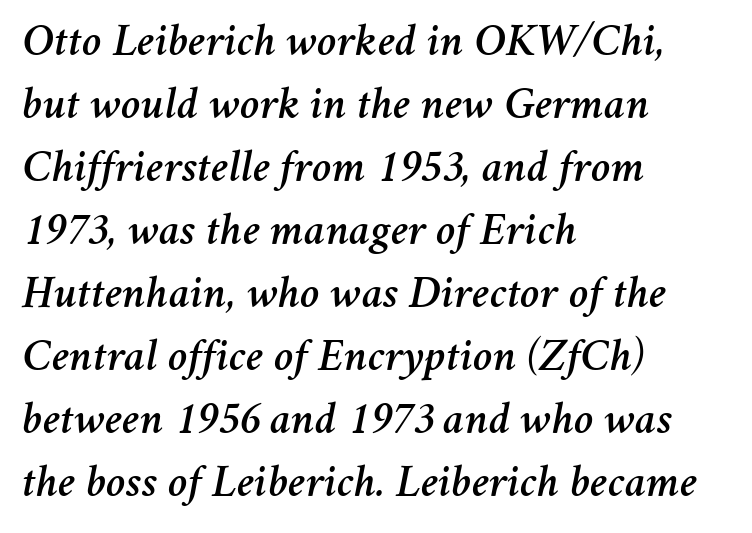
{"italic": "yes", "lean": "right", "slant_degrees": 11, "width": "normal", "stroke_contrast": "medium", "x_height": "medium", "monospaced": "no", "underline": "no", "align": "left", "line_spacing": "normal", "line_spacing_ratio": 1.34, "letter_spacing": "normal", "letter_spacing_em": 0.0, "glyph_px": 47}
